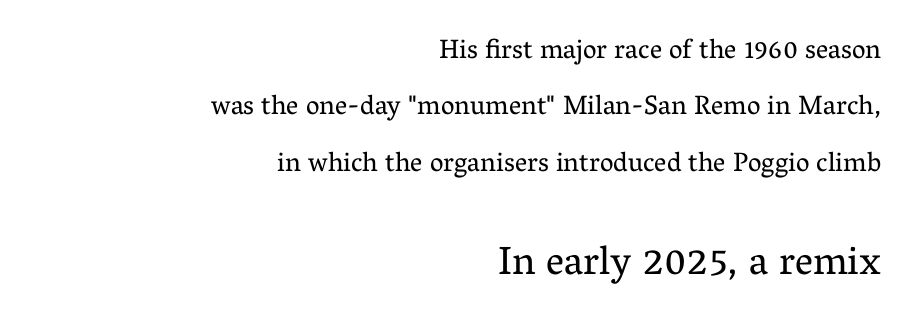
The image shows 40 px regular-weight serif type, upright; set right-aligned, loose line spacing (2.09x), normal letter spacing, not underlined; the second (bottom) block is 1.48x larger; medium stroke contrast and a medium x-height.
